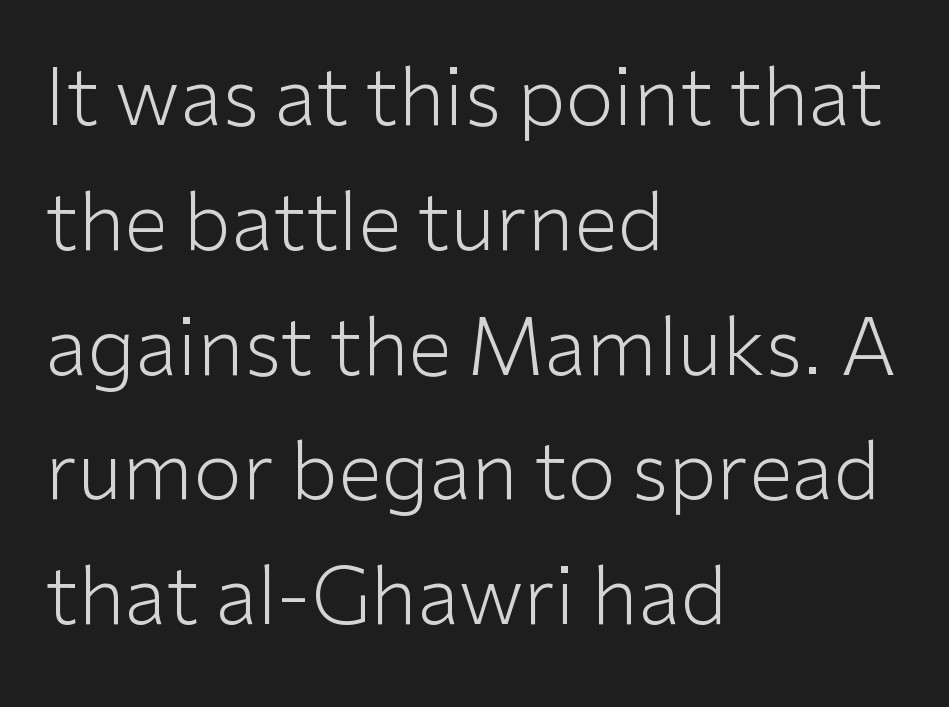
The typesetting does not lean heavy: it is not bold. The type family on display is of the sans-serif kind. These lines keep a tight, regular rhythm from letter to letter. One-word summary of the alignment: left.
